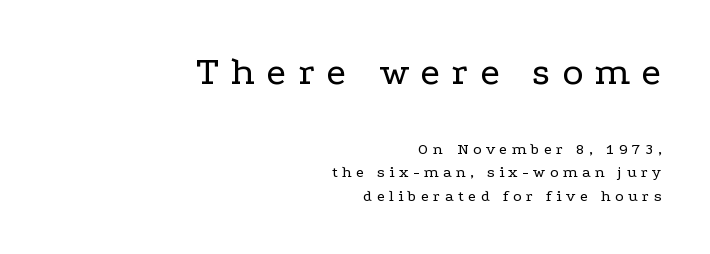
{"serif": "yes", "italic": "no", "bold": "no", "weight": "regular", "width": "wide", "stroke_contrast": "low", "x_height": "medium", "monospaced": "no", "underline": "no", "align": "right", "line_spacing": "normal", "line_spacing_ratio": 1.47, "letter_spacing": "wide", "letter_spacing_em": 0.29, "larger_block": "first", "size_ratio": 2.5, "glyph_px": 40}
